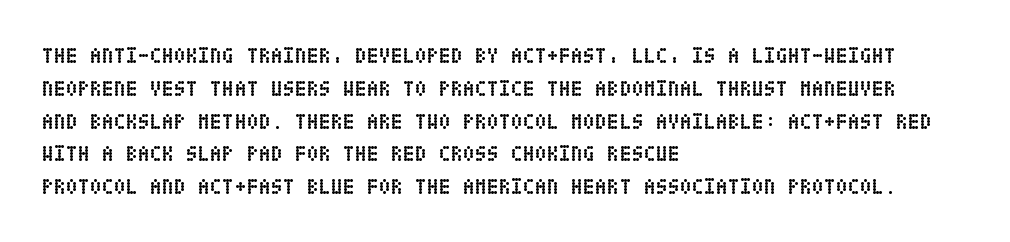
Nobody touched the tracking dial on this one. Alignment: flush left. Tall strokes in this sample are plumb rather than angled. Weight: bold.
